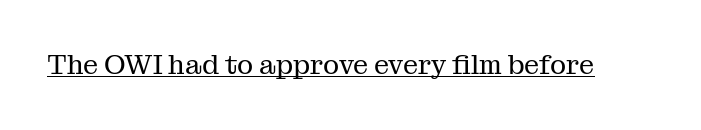
The image shows 27 px text type, upright; set normal letter spacing, underlined.
